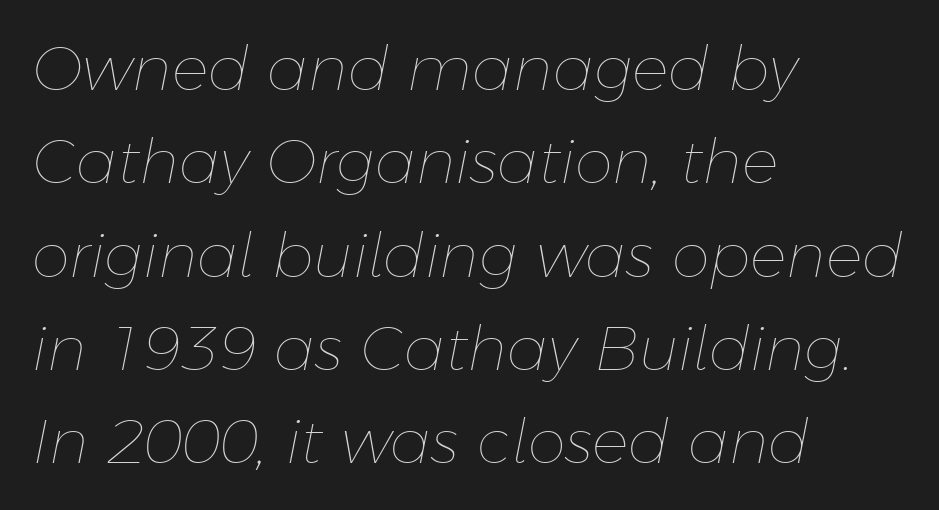
The passage shown is not bold in any degree. Note the varied advance widths — an 'i' is clearly narrower than an 'm'. The space between consecutive lines is moderate. A classic flush-left, rag-right setting is used for this passage. Style check: oblique.
